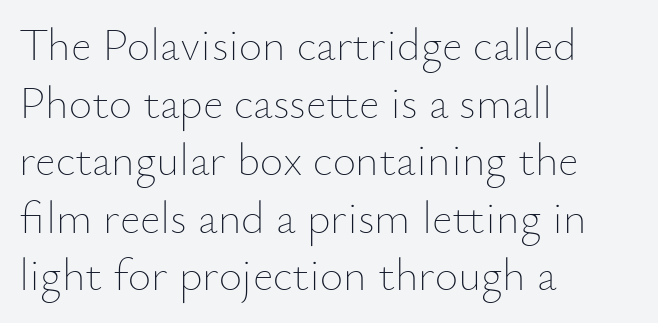
Characters remain perfectly vertical along every line. Has an underline been added? It has not. The paragraph shown leans on its left margin. Each letter keeps its own natural width here, so spacing adapts to shape.
